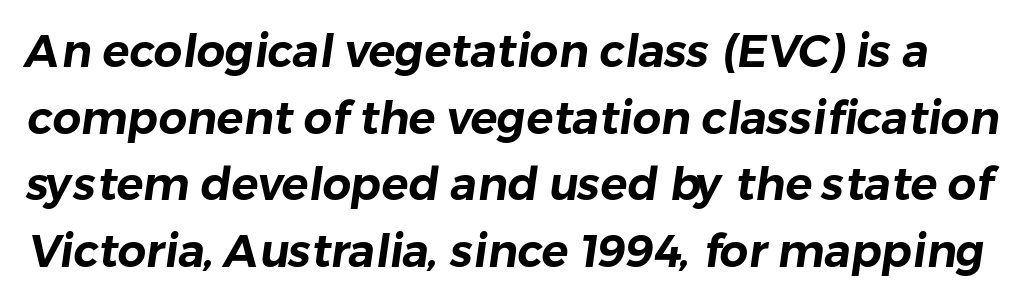
The image shows 45 px sans-serif type; set normal line spacing (1.48x), normal letter spacing, not underlined; low stroke contrast and a medium x-height.
